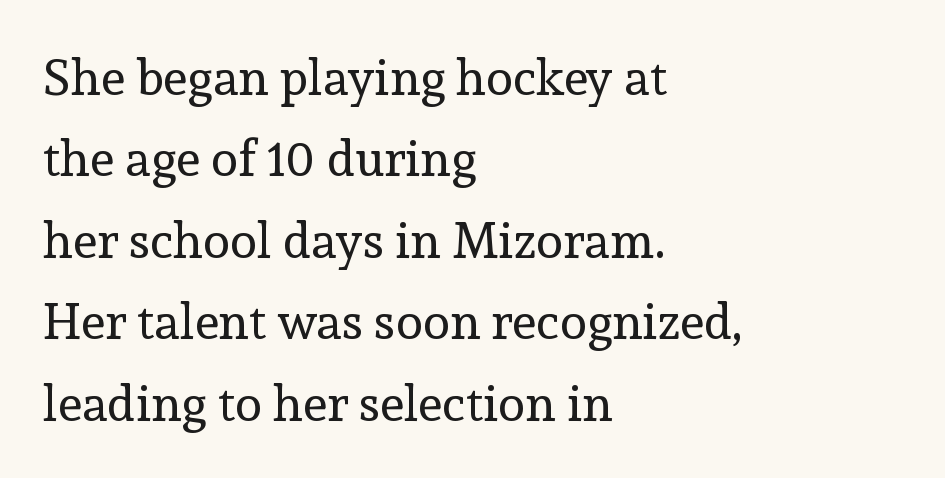
Q: Is the text bold? A: No.
Q: Is the text italic (slanted)? A: No, it is upright.
Q: Is the typeface a serif or a sans-serif typeface? A: Serif.
Q: Is the text underlined? A: No.
Q: How is the paragraph aligned? A: Left-aligned.
Q: Is the spacing between letters normal or unusually wide? A: Normal.
Q: Is the spacing between lines tight, normal or loose? A: Normal.
Q: Width (condensed, normal, or wide)? A: Normal.
Q: x-height? A: Medium.
Q: Monospaced? A: No.
